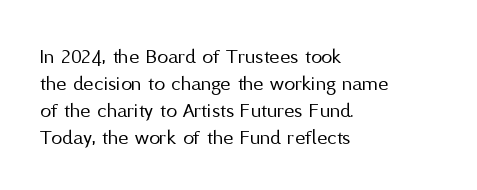
The image shows 22 px text type, upright; set left-aligned, line spacing 1.23x, normal letter spacing, not underlined.
